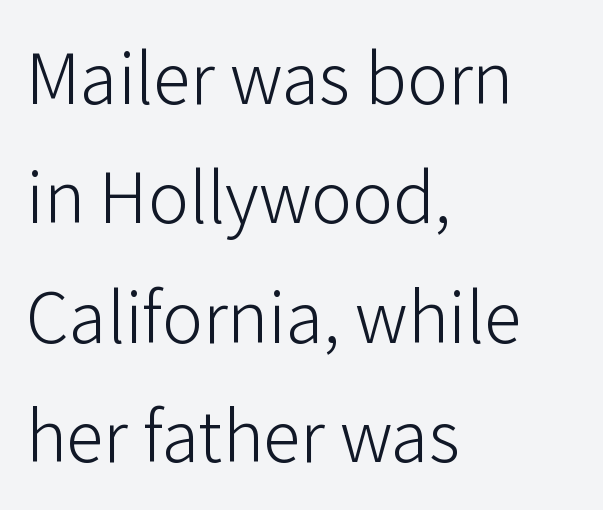
Compared with typical body copy, the letter spacing here is the same. This is sans-serif lettering, the kind often seen on screens and signage. Evenly set lines give the paragraph a standard silhouette. Weight: regular or lighter.
